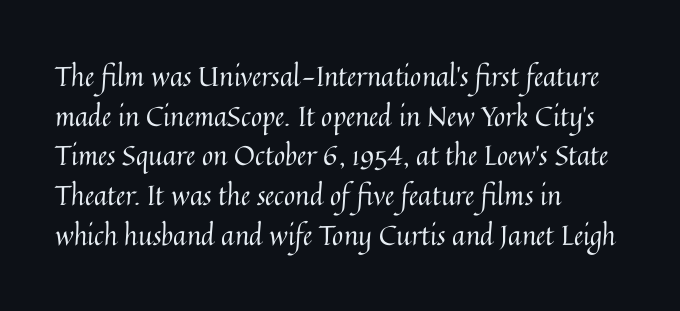
Notice how descenders clear the ascenders below comfortably — that's standard leading. Inter-character spacing is left at the font's built-in metrics. Bare-footed words on every line. The strokes are not fattened; the text isn't bold. A student would call this left alignment; a typographer would say flush left, rag right.
